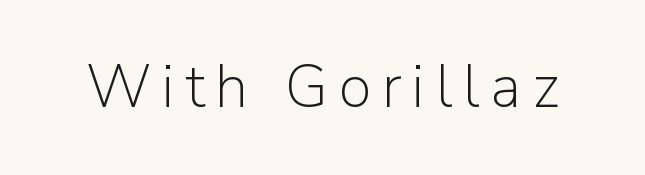
The image shows 60 px light sans-serif type, upright; set not underlined; low stroke contrast and a medium x-height.
